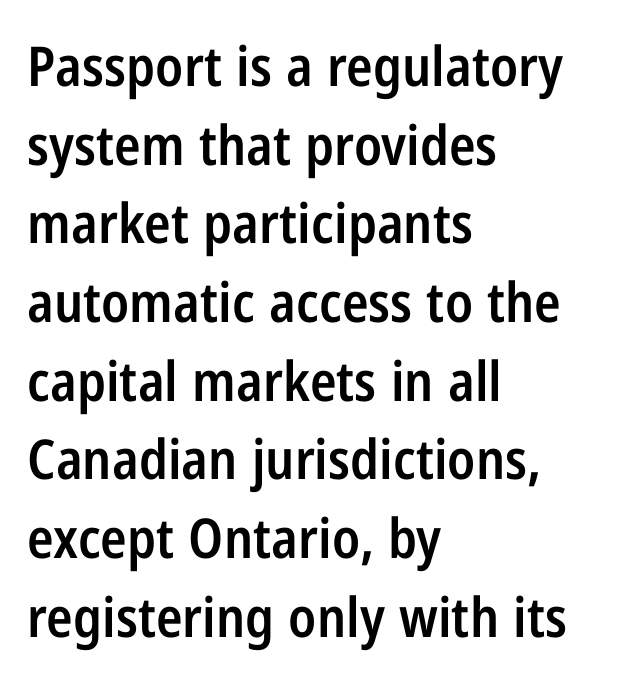
Q: Is the text bold? A: Semi-bold.
Q: Is the text italic (slanted)? A: No, it is upright.
Q: Is the typeface a serif or a sans-serif typeface? A: Sans-serif.
Q: Is the text underlined? A: No.
Q: How is the paragraph aligned? A: Left-aligned.
Q: Is the spacing between letters normal or unusually wide? A: Normal.
Q: Is the spacing between lines tight, normal or loose? A: Normal.
Q: Width (condensed, normal, or wide)? A: Condensed.
Q: Stroke contrast? A: Low.
Q: x-height? A: Medium.
Q: Monospaced? A: No.
